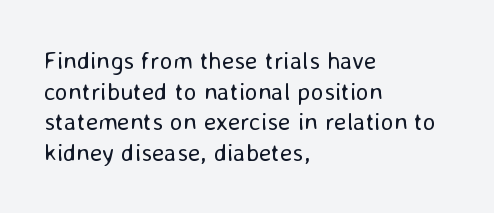
The image shows 25 px text type, upright; set left-aligned, line spacing 1.23x, normal letter spacing, not underlined.
